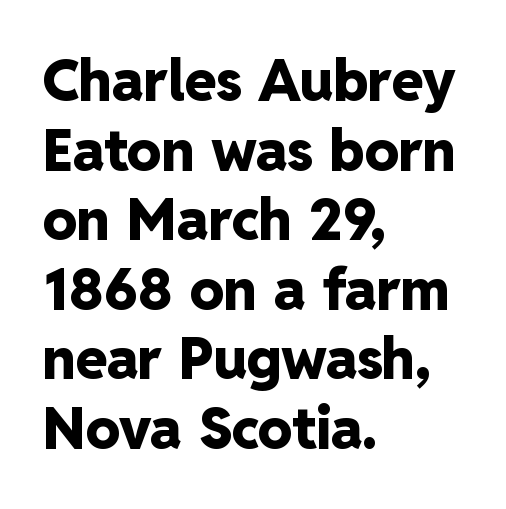
The image shows 57 px heavy sans-serif type, upright; set left-aligned, line spacing 1.22x, normal letter spacing, not underlined; low stroke contrast and a medium x-height.
